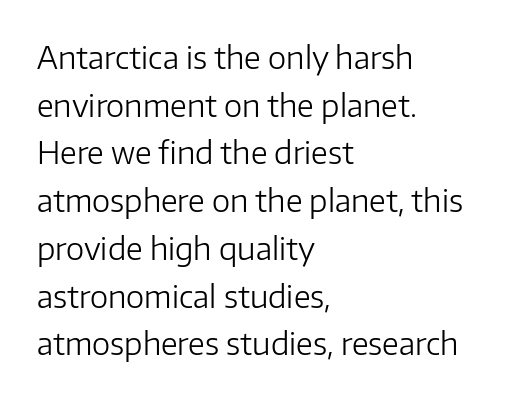
Has an underline been added? It has not. Is the type heavy? It reads as light-to-regular instead. Students, note that the glyphs here touch the page at normal intervals. The type sits square on the baseline with zero lean.
